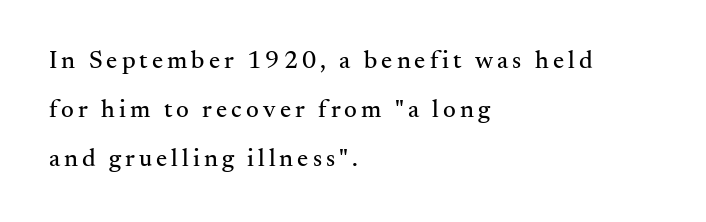
{"italic": "no", "underline": "no", "align": "left", "line_spacing": "loose", "line_spacing_ratio": 1.96, "glyph_px": 25}
